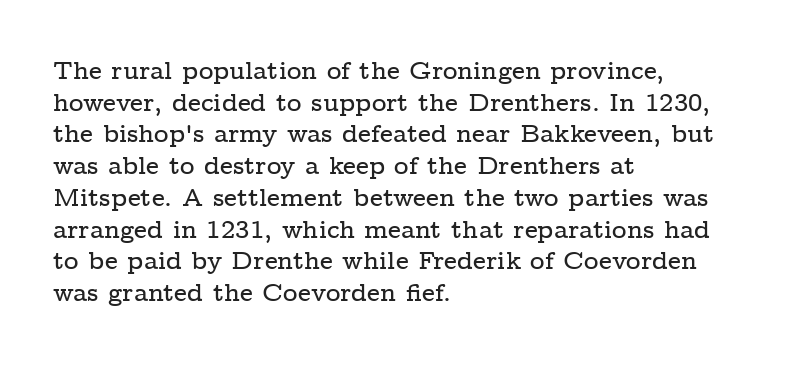
Q: Is the text italic (slanted)? A: No, it is upright.
Q: Is the text underlined? A: No.
Q: How is the paragraph aligned? A: Left-aligned.
Q: Is the spacing between letters normal or unusually wide? A: Normal.
Q: Is the spacing between lines tight, normal or loose? A: Normal.
